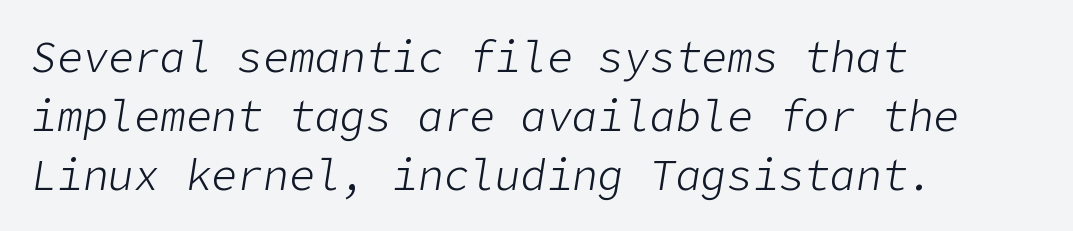
Q: Is the text bold? A: No.
Q: Is the text italic (slanted)? A: Yes, it leans right by about 9 degrees.
Q: Is the text underlined? A: No.
Q: How is the paragraph aligned? A: Left-aligned.
Q: Is the spacing between letters normal or unusually wide? A: Normal.
Q: Is the spacing between lines tight, normal or loose? A: Normal.
Q: Width (condensed, normal, or wide)? A: Normal.
Q: Stroke contrast? A: Low.
Q: x-height? A: Medium.
